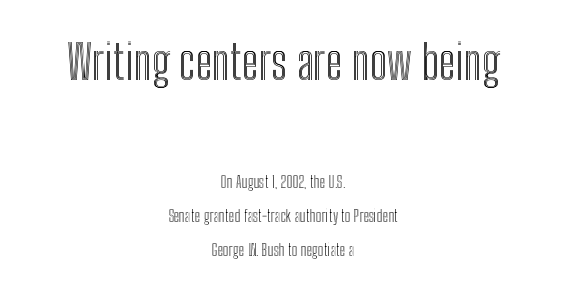
You could fit nearly another row in the gap between these rows. A typesetter would call this proportional, since set widths differ per character. Scale decreases going downward across the two blocks. Horizontally, the lines are justified to the midpoint only.
